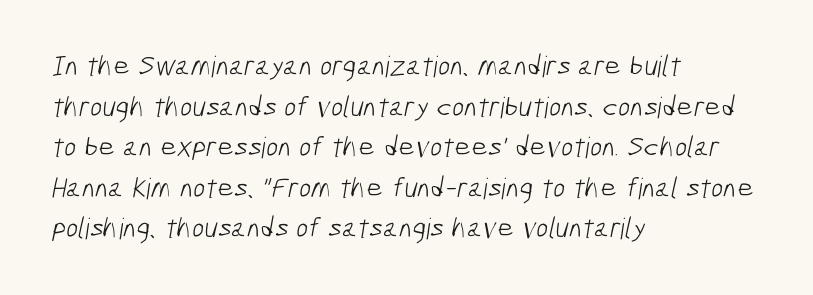
The image shows 29 px light, condensed sans-serif type; set left-aligned, normal line spacing (1.4x), normal letter spacing, not underlined; low stroke contrast and a medium x-height.
